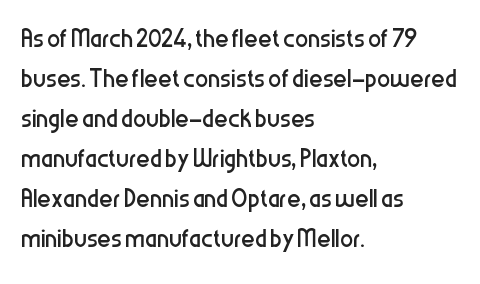
{"serif": "no", "italic": "no", "bold": "no", "weight": "regular", "width": "condensed", "stroke_contrast": "low", "x_height": "medium", "monospaced": "no", "underline": "no", "align": "left", "line_spacing_ratio": 1.21, "letter_spacing": "normal", "letter_spacing_em": 0.0, "glyph_px": 33}
